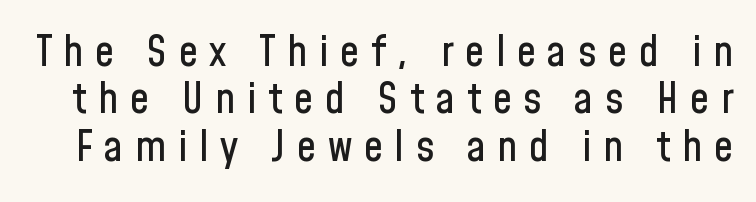
Look at the bottom of the vertical strokes: they stop flat, with no serifs. The line-height multiplier appears low, near solid setting. Glyph-to-glyph distance is far greater than everyday printed text. The rendering uses natural spacing where letterforms have individual widths. Anything drawn beneath the words? Only blank space. Nope, not italic — everything's standing straight.
